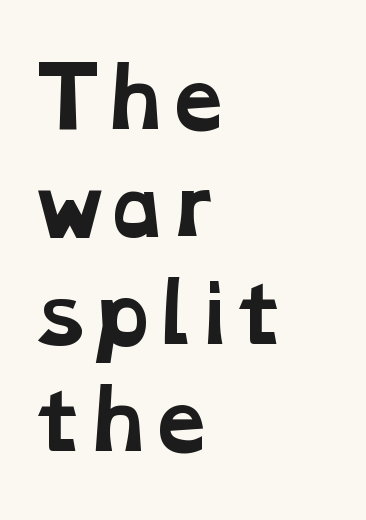
{"serif": "yes", "bold": "yes", "weight": "bold", "width": "wide", "stroke_contrast": "low", "x_height": "medium", "monospaced": "no", "underline": "no", "align": "left", "line_spacing": "normal", "line_spacing_ratio": 1.36, "letter_spacing": "normal", "letter_spacing_em": 0.0, "glyph_px": 79}
